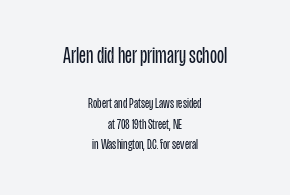
Q: Is the text bold? A: No.
Q: Is the text italic (slanted)? A: No, it is upright.
Q: Is the text underlined? A: No.
Q: How is the paragraph aligned? A: Centered.
Q: Is the spacing between letters normal or unusually wide? A: Normal.
Q: Is the spacing between lines tight, normal or loose? A: Normal.
Q: Which block of text is set in a larger size, the first (top) or the second (bottom)? A: The first (top) one.
